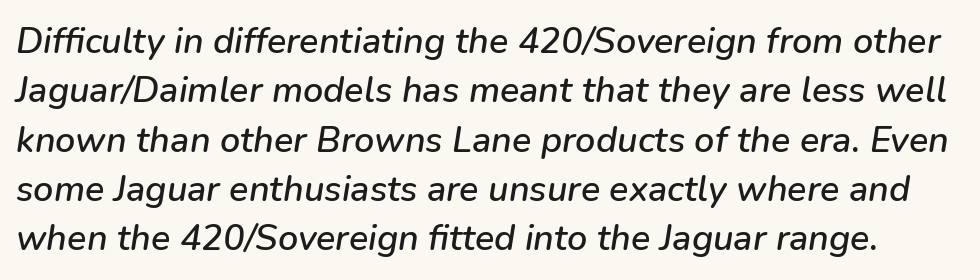
The image shows 36 px text type, italic (leaning right); set normal line spacing (1.37x), normal letter spacing, not underlined; low stroke contrast and a medium x-height.
